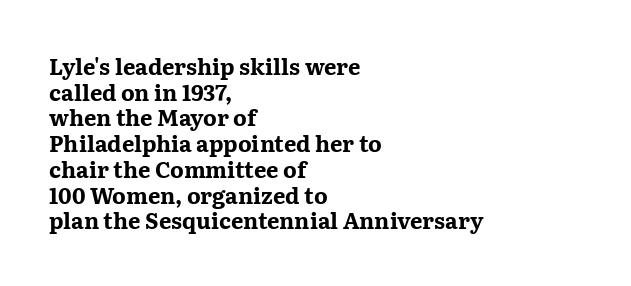
Q: Is the text bold? A: Yes.
Q: Is the text italic (slanted)? A: No, it is upright.
Q: Is the text underlined? A: No.
Q: How is the paragraph aligned? A: Left-aligned.
Q: Is the spacing between letters normal or unusually wide? A: Normal.
